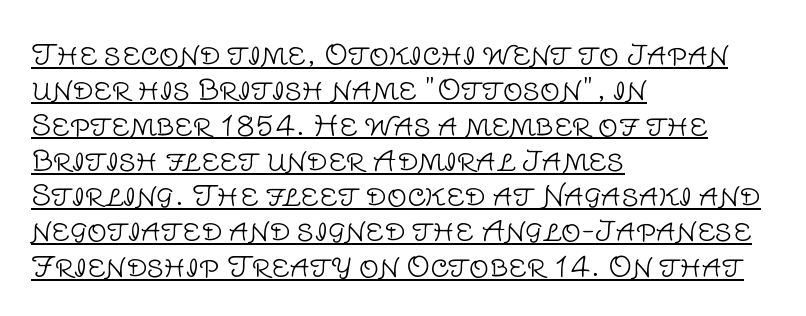
The image shows 28 px light sans-serif type; set left-aligned, normal line spacing (1.26x), normal letter spacing, underlined; low stroke contrast and a large x-height.
